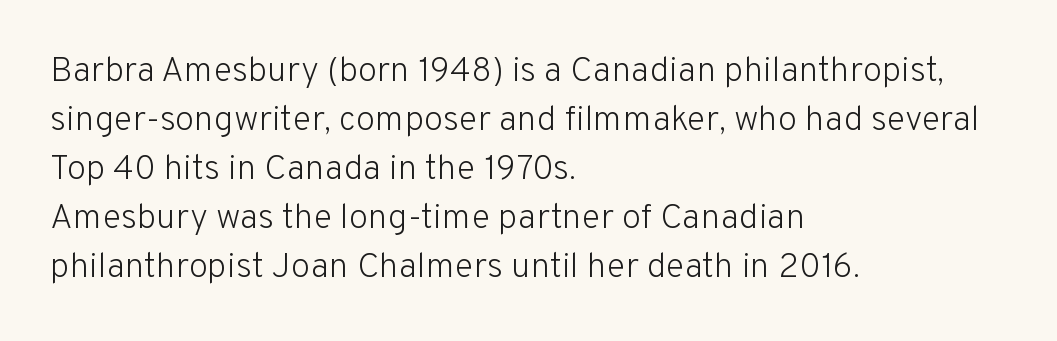
{"serif": "no", "italic": "no", "bold": "no", "weight": "light", "width": "normal", "stroke_contrast": "low", "x_height": "medium", "monospaced": "no", "underline": "no", "align": "left", "line_spacing": "normal", "line_spacing_ratio": 1.4, "letter_spacing": "normal", "letter_spacing_em": 0.0, "glyph_px": 35}
